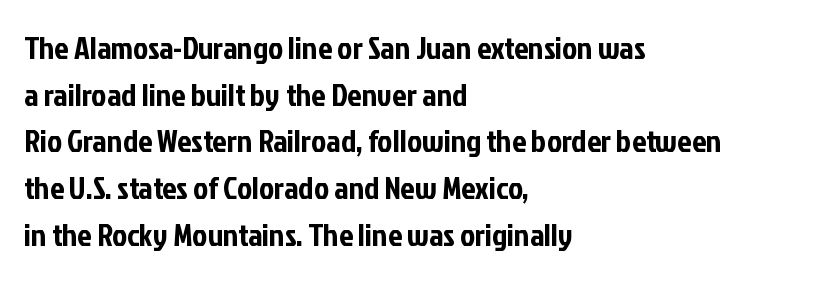
These lines are rendered in a variable-pitch font. Look at the tracking — it's just the regular setting, nothing added. When letters stand straight like this, we call the style roman or upright. Anything drawn beneath the words? Only blank space.
